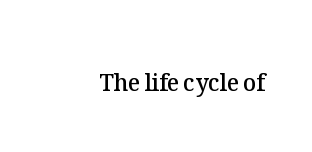
Q: Is the text bold? A: Semi-bold.
Q: Is the text italic (slanted)? A: No, it is upright.
Q: Is the text underlined? A: No.
Q: Is the spacing between letters normal or unusually wide? A: Normal.
